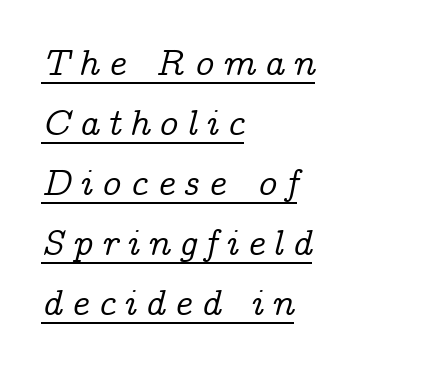
The image shows 37 px serif type, italic (leaning right); set left-aligned, normal line spacing (1.62x), unusually wide letter spacing (+0.23 em), underlined; low stroke contrast and a medium x-height.
